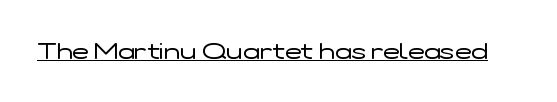
Does a line run under the words? Yes, clearly. Each word holds together tightly as a unit, with standard inter-letter gaps. When letters stand straight like this, we call the style roman or upright. Compared with a typical body face, this is equally light or lighter still.
